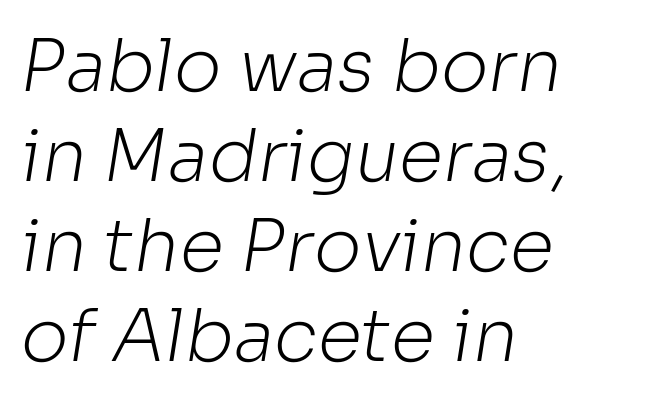
The image shows 72 px light sans-serif type; set left-aligned, normal line spacing (1.25x), normal letter spacing, not underlined; low stroke contrast and a medium x-height.
